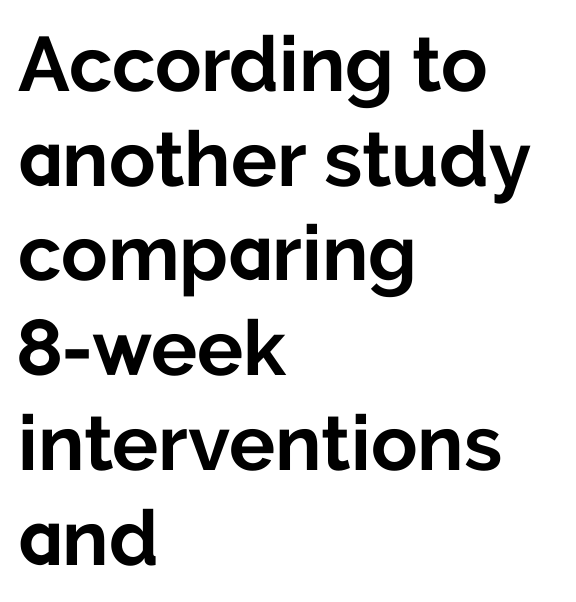
The glyphs in this specimen are sans serif. You could not count columns in this text — the font is proportionally spaced. The letters stand upright; this is a roman face. Compared with an ordinary text face, these strokes are far heavier — a full bold. Look at the tracking — it's just the regular setting, nothing added.
